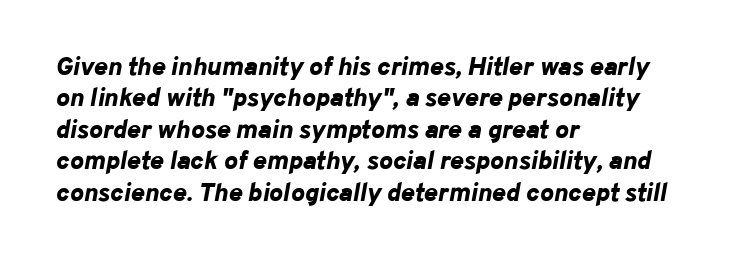
There is no visible air inserted between adjacent glyphs. I'd describe the lettering as bold — thick and assertive. Descender tails drop into unmarked territory. Compared with a centered layout, this one pins lines to the left instead.
